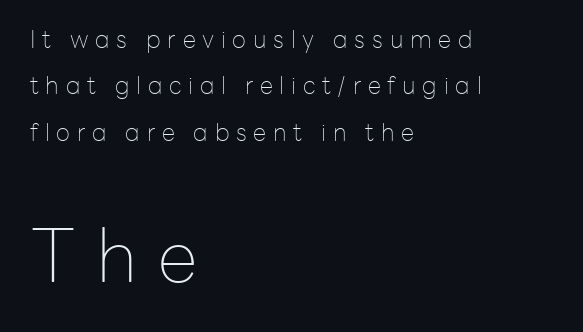
The image shows 73 px thin sans-serif type, upright; set left-aligned, loose line spacing (1.93x), unusually wide letter spacing (+0.28 em), not underlined; the second (bottom) block is 3.04x larger; low stroke contrast and a medium x-height.
